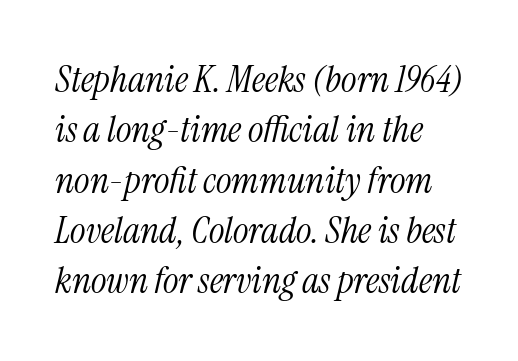
Q: Is the text bold? A: No.
Q: Is the text italic (slanted)? A: Yes, it leans right by about 13 degrees.
Q: Is the typeface a serif or a sans-serif typeface? A: Serif.
Q: Is the text underlined? A: No.
Q: Is the spacing between letters normal or unusually wide? A: Normal.
Q: Is the spacing between lines tight, normal or loose? A: Normal.
Q: Width (condensed, normal, or wide)? A: Condensed.
Q: Stroke contrast? A: Medium.
Q: x-height? A: Medium.
Q: Monospaced? A: No.
